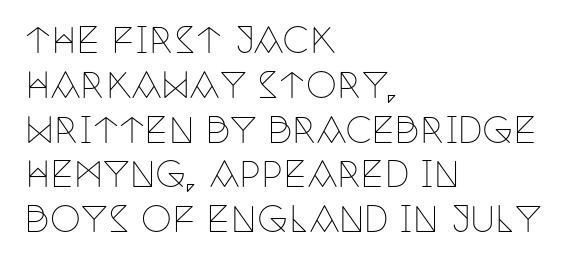
Q: Is the text bold? A: No.
Q: Is the text italic (slanted)? A: No, it is upright.
Q: Is the typeface a serif or a sans-serif typeface? A: Serif.
Q: Is the text underlined? A: No.
Q: How is the paragraph aligned? A: Left-aligned.
Q: Is the spacing between letters normal or unusually wide? A: Normal.
Q: Is the spacing between lines tight, normal or loose? A: Normal.
Q: Width (condensed, normal, or wide)? A: Condensed.
Q: Stroke contrast? A: Low.
Q: x-height? A: Large.
Q: Monospaced? A: No.
